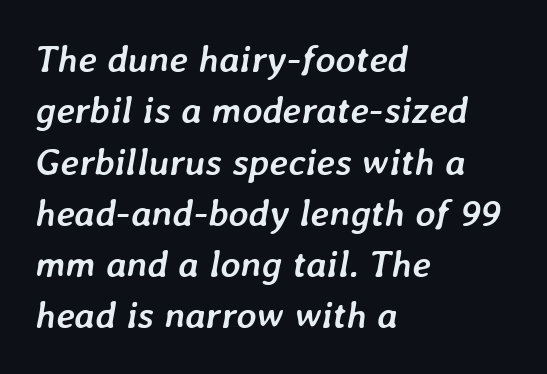
Each letter keeps its own natural width here, so spacing adapts to shape. Characters are canted at an angle relative to the baseline's perpendicular. Baseline-to-baseline distance is the conventional proportion of letter height. Reading down the block, your eye returns to a fixed left position each line. This rendering features lettering with no underline. The letters are bold, with thick, heavy strokes.
